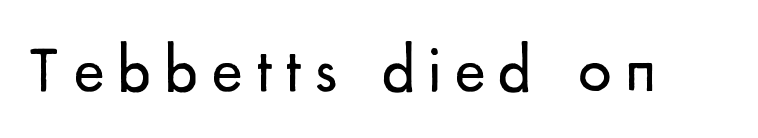
Q: Is the text bold? A: No.
Q: Is the text italic (slanted)? A: No, it is upright.
Q: Is the typeface a serif or a sans-serif typeface? A: Sans-serif.
Q: Is the text underlined? A: No.
Q: Width (condensed, normal, or wide)? A: Normal.
Q: Stroke contrast? A: Low.
Q: x-height? A: Small.
Q: Monospaced? A: No.
